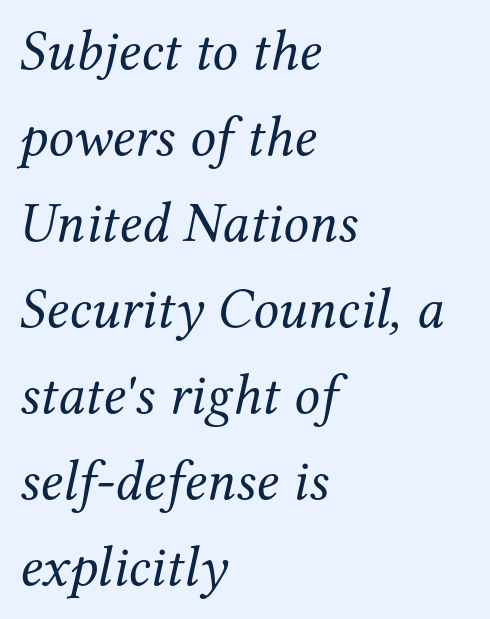
Typographically, this falls in the serif category. Clear beneath every line of the passage. Interline gaps are of average width in this sample. Would a proofreader flag this as italicized? Yes. No heavy texture on the line: the type isn't bold. A typesetter would call this proportional, since set widths differ per character.
